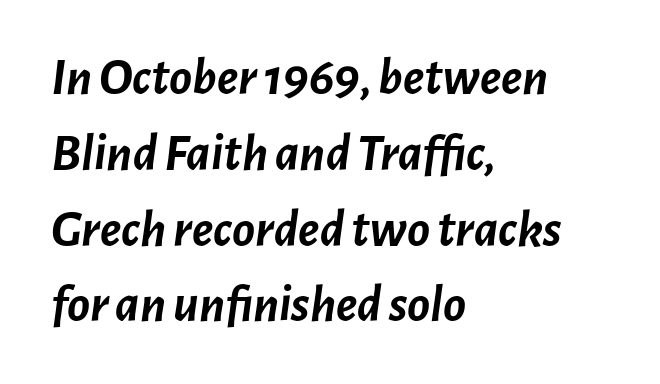
{"italic": "yes", "lean": "right", "slant_degrees": 7, "bold": "yes", "weight": "semibold", "width": "normal", "stroke_contrast": "low", "x_height": "medium", "monospaced": "no", "underline": "no", "align": "left", "line_spacing": "normal", "line_spacing_ratio": 1.43, "letter_spacing": "normal", "letter_spacing_em": 0.0, "glyph_px": 53}
